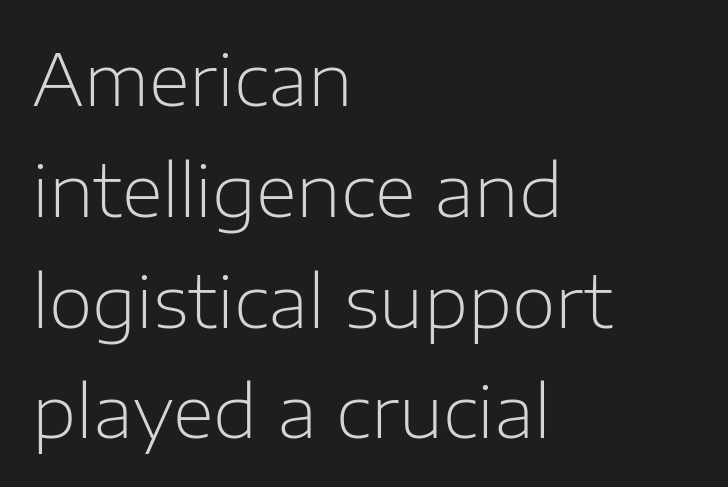
The image shows 71 px light sans-serif type, upright; set left-aligned, normal line spacing (1.56x), normal letter spacing, not underlined; low stroke contrast and a medium x-height.
